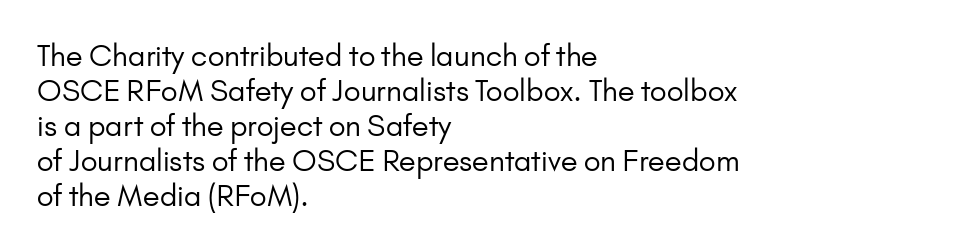
{"serif": "no", "italic": "no", "bold": "no", "weight": "regular", "width": "normal", "stroke_contrast": "low", "x_height": "small", "monospaced": "no", "underline": "no", "align": "left", "line_spacing_ratio": 1.21, "letter_spacing": "normal", "letter_spacing_em": 0.0, "glyph_px": 29}
